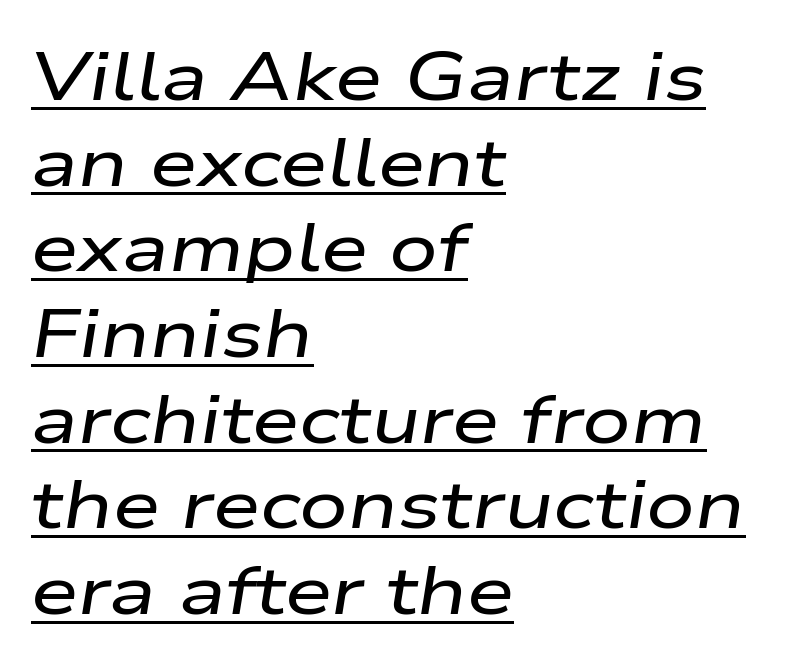
The image shows 68 px wide type, italic (leaning right); set left-aligned, normal line spacing (1.26x), normal letter spacing, underlined; low stroke contrast and a medium x-height.
